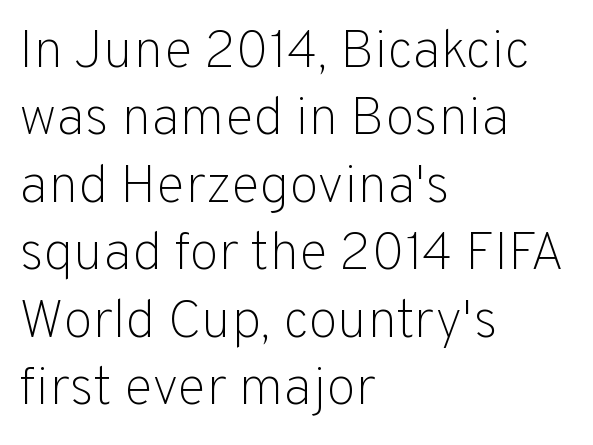
Q: Is the text bold? A: No.
Q: Is the text italic (slanted)? A: No, it is upright.
Q: Is the typeface a serif or a sans-serif typeface? A: Sans-serif.
Q: Is the text underlined? A: No.
Q: How is the paragraph aligned? A: Left-aligned.
Q: Is the spacing between letters normal or unusually wide? A: Normal.
Q: Is the spacing between lines tight, normal or loose? A: Normal.
Q: Width (condensed, normal, or wide)? A: Normal.
Q: Stroke contrast? A: Low.
Q: x-height? A: Medium.
Q: Monospaced? A: No.
